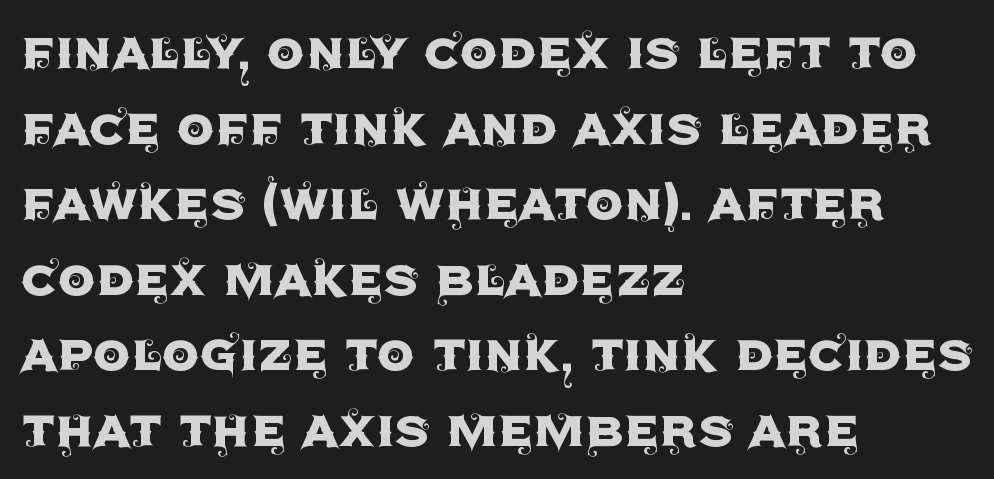
The image shows 60 px sans-serif type, upright; set left-aligned, normal line spacing (1.26x), normal letter spacing, not underlined; a large x-height.
